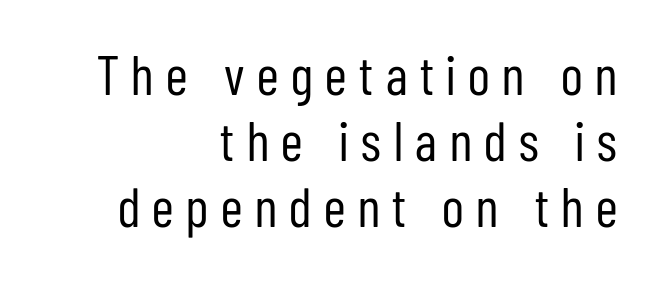
Q: Is the text bold? A: No.
Q: Is the text italic (slanted)? A: No, it is upright.
Q: Is the typeface a serif or a sans-serif typeface? A: Sans-serif.
Q: Is the text underlined? A: No.
Q: How is the paragraph aligned? A: Right-aligned.
Q: Is the spacing between letters normal or unusually wide? A: Unusually wide.
Q: Width (condensed, normal, or wide)? A: Condensed.
Q: Stroke contrast? A: Low.
Q: x-height? A: Medium.
Q: Monospaced? A: No.
